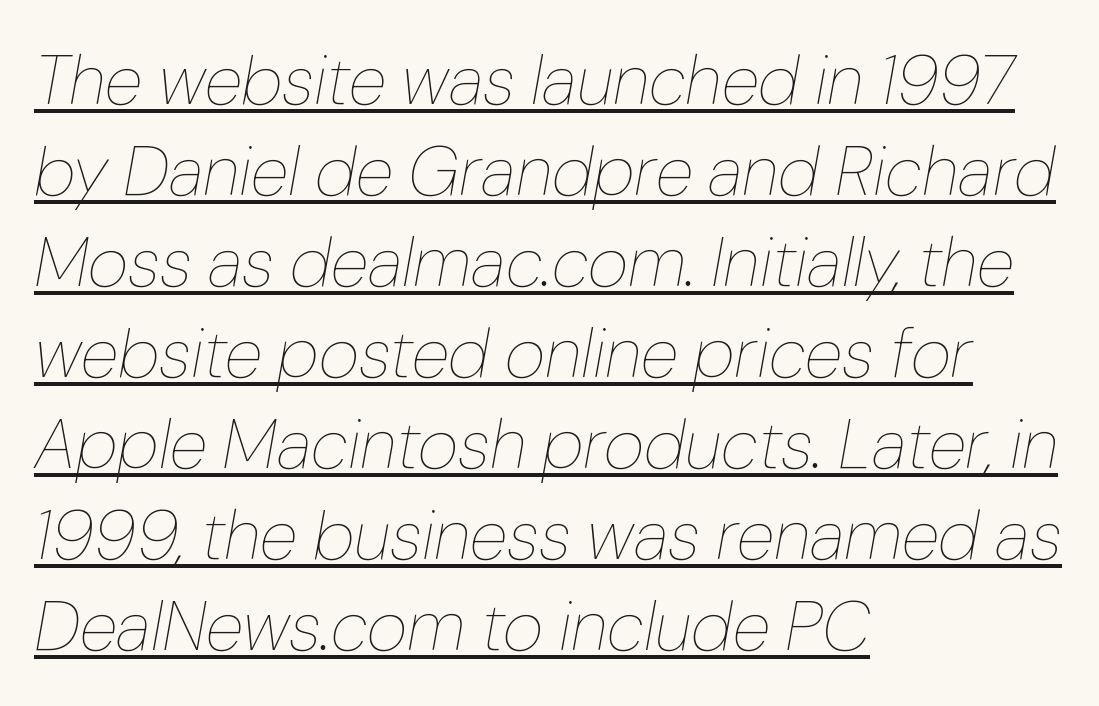
The image shows 70 px thin type, italic (leaning right); set left-aligned, normal line spacing (1.3x), normal letter spacing, underlined; low stroke contrast and a medium x-height.
